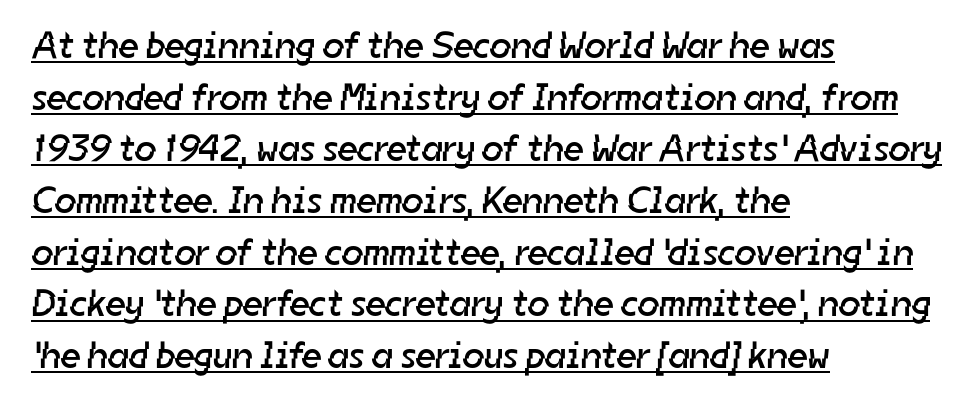
Are there feet on the stems? There aren't — it's a sans. A typesetter would call this zero additional tracking. Has an underline been added? It has. Spacing verdict: proportional, widths tailored to each character. Summary of vertical rhythm: regular, with standard interline spacing. Does the copy run flush right? No — it runs flush left.
